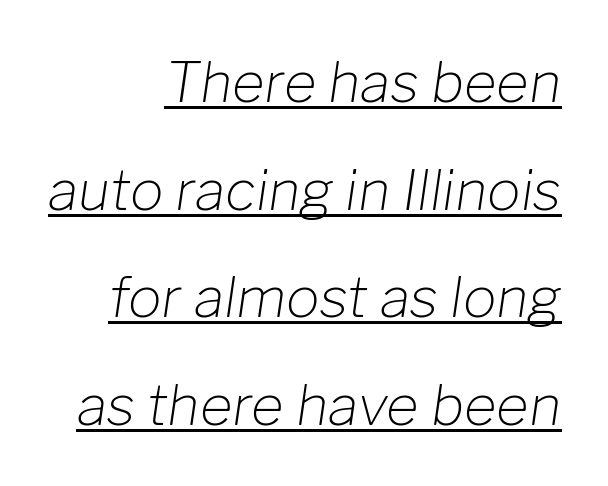
Q: Is the text bold? A: No.
Q: Is the text italic (slanted)? A: Yes, it leans right by about 8 degrees.
Q: Is the text underlined? A: Yes.
Q: How is the paragraph aligned? A: Right-aligned.
Q: Is the spacing between letters normal or unusually wide? A: Normal.
Q: Is the spacing between lines tight, normal or loose? A: Loose.
Q: Width (condensed, normal, or wide)? A: Normal.
Q: Stroke contrast? A: Low.
Q: x-height? A: Medium.
Q: Monospaced? A: No.
